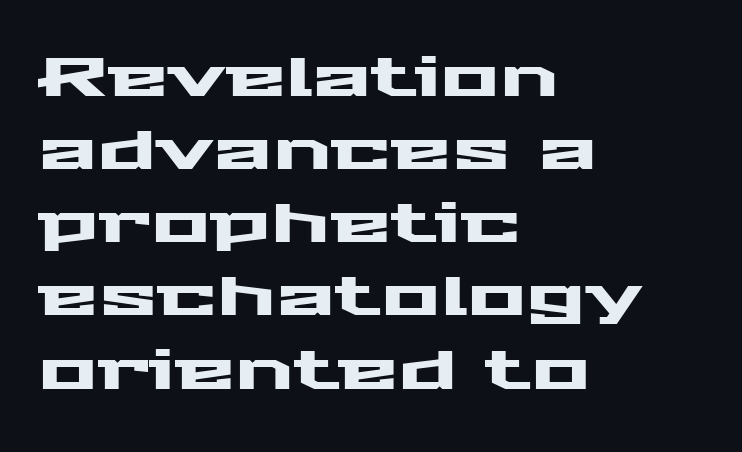
{"serif": "no", "italic": "no", "width": "wide", "stroke_contrast": "medium", "x_height": "medium", "monospaced": "no", "underline": "no", "align": "left", "line_spacing": "normal", "line_spacing_ratio": 1.33, "letter_spacing": "normal", "letter_spacing_em": 0.0, "glyph_px": 55}
